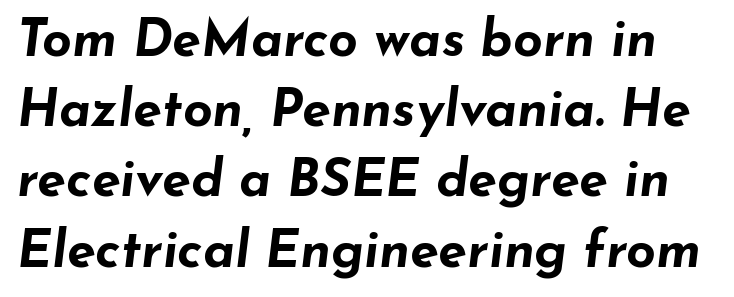
Q: Is the text bold? A: Yes.
Q: Is the text italic (slanted)? A: Yes, it leans right by about 7 degrees.
Q: Is the text underlined? A: No.
Q: Is the spacing between letters normal or unusually wide? A: Normal.
Q: Is the spacing between lines tight, normal or loose? A: Normal.
Q: Width (condensed, normal, or wide)? A: Wide.
Q: Stroke contrast? A: Low.
Q: x-height? A: Small.
Q: Monospaced? A: No.
